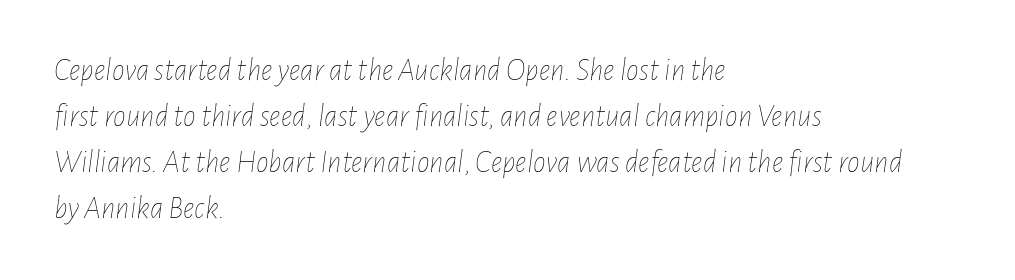
The letters are slanted; this is an italic face. Think of a printed novel: that variable character pitch is what you see here. The baseline area is clear. Is the letter spacing exaggerated? No — it looks like the ordinary default.
